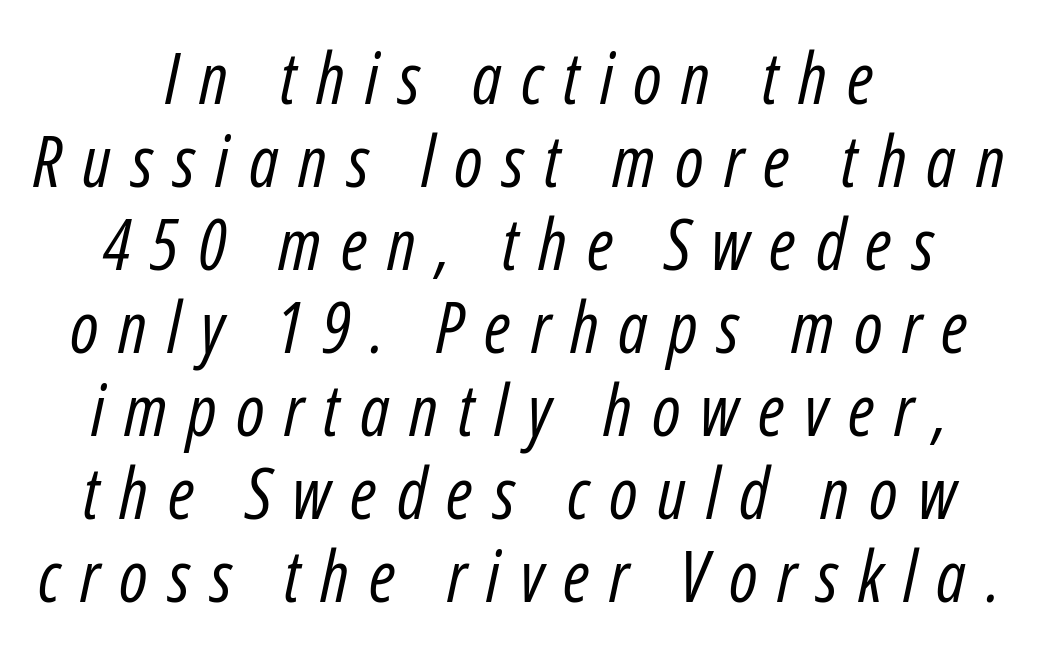
{"italic": "yes", "lean": "right", "slant_degrees": 12, "bold": "no", "weight": "regular", "width": "condensed", "stroke_contrast": "low", "x_height": "medium", "monospaced": "no", "underline": "no", "align": "center", "line_spacing_ratio": 1.17, "letter_spacing": "wide", "letter_spacing_em": 0.28, "glyph_px": 71}
